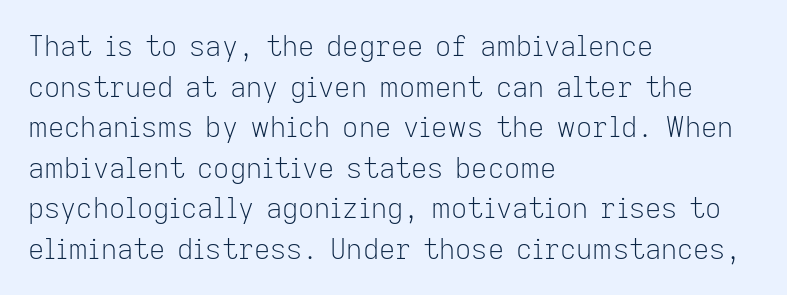
The image shows 28 px light sans-serif type, upright; set left-aligned, normal line spacing (1.45x), normal letter spacing, not underlined; low stroke contrast and a medium x-height.
